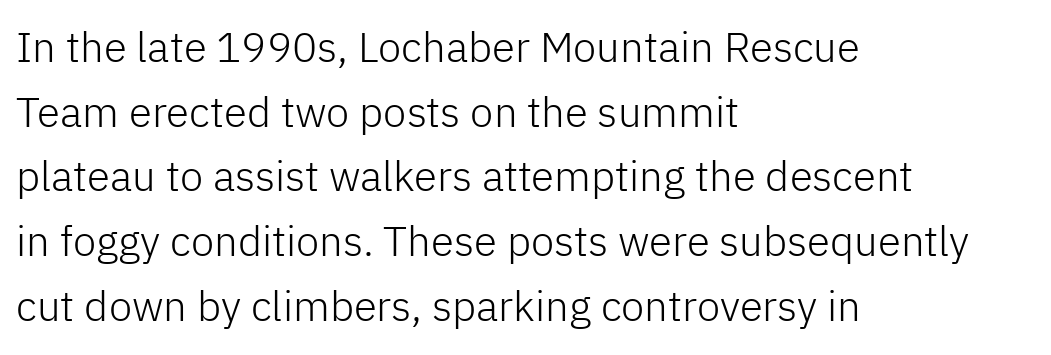
Q: Is the text bold? A: No.
Q: Is the text italic (slanted)? A: No, it is upright.
Q: Is the typeface a serif or a sans-serif typeface? A: Sans-serif.
Q: Is the text underlined? A: No.
Q: How is the paragraph aligned? A: Left-aligned.
Q: Is the spacing between letters normal or unusually wide? A: Normal.
Q: Is the spacing between lines tight, normal or loose? A: Normal.
Q: Width (condensed, normal, or wide)? A: Normal.
Q: Stroke contrast? A: Low.
Q: x-height? A: Medium.
Q: Monospaced? A: No.
